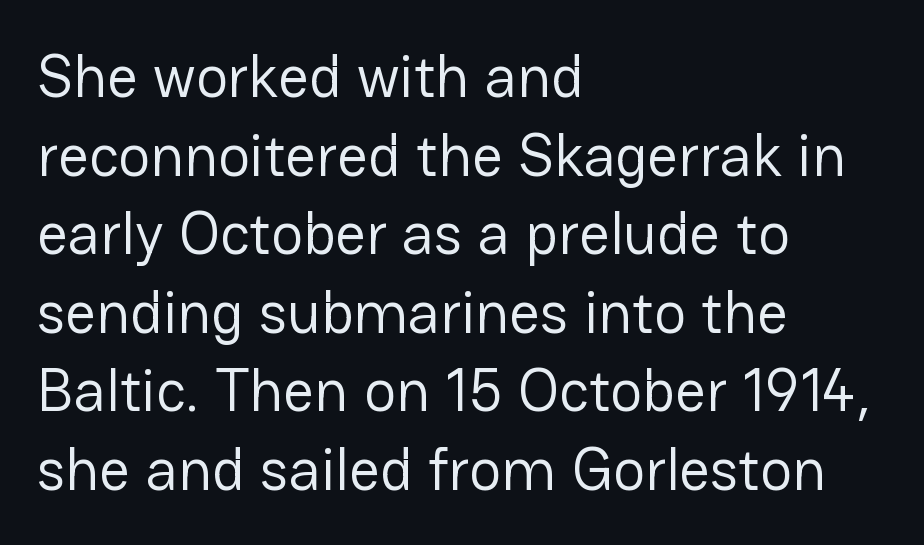
The image shows 60 px regular-weight sans-serif type, upright; set left-aligned, normal line spacing (1.31x), normal letter spacing, not underlined; low stroke contrast and a medium x-height.
